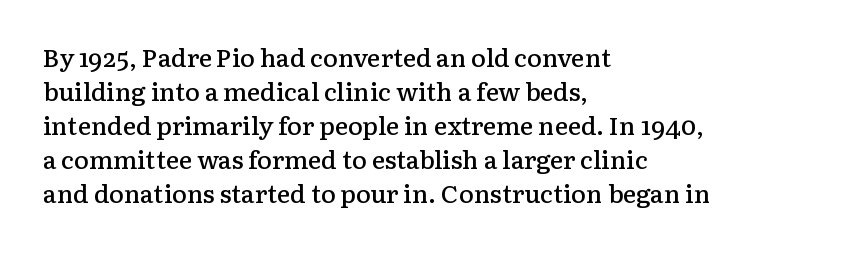
{"italic": "no", "bold": "semi", "underline": "no", "align": "left", "line_spacing": "normal", "line_spacing_ratio": 1.36, "letter_spacing": "normal", "letter_spacing_em": 0.0, "glyph_px": 25}
